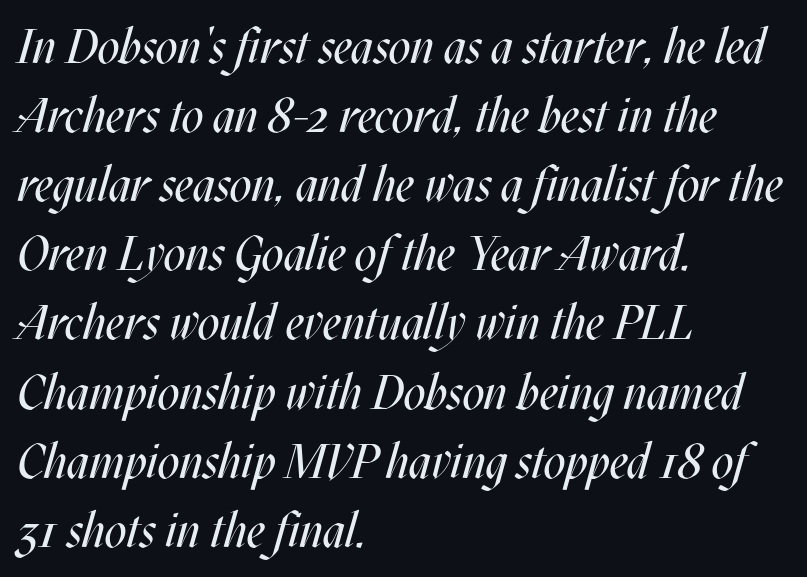
The image shows 48 px regular-weight, condensed type, italic (leaning right); set left-aligned, normal line spacing (1.44x), normal letter spacing, not underlined; medium stroke contrast and a large x-height.
